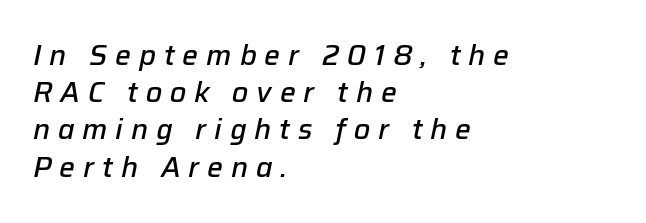
Q: Is the text bold? A: Semi-bold.
Q: Is the text italic (slanted)? A: Yes, it leans right by about 12 degrees.
Q: Is the text underlined? A: No.
Q: How is the paragraph aligned? A: Left-aligned.
Q: Is the spacing between letters normal or unusually wide? A: Unusually wide.
Q: Is the spacing between lines tight, normal or loose? A: Normal.
Q: Width (condensed, normal, or wide)? A: Normal.
Q: Stroke contrast? A: Low.
Q: x-height? A: Medium.
Q: Monospaced? A: No.
